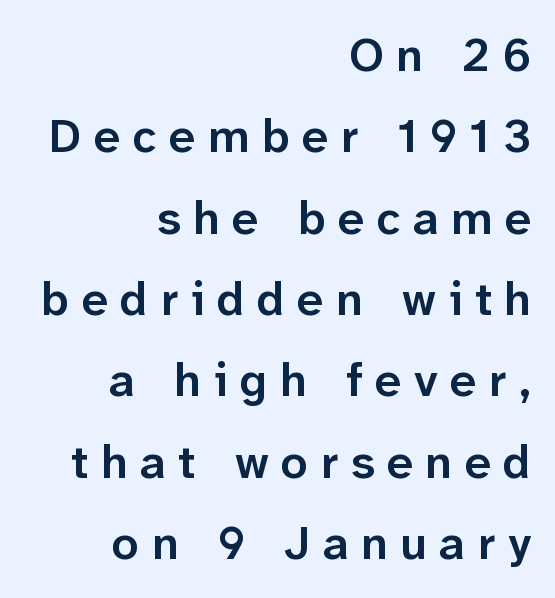
Q: Is the text bold? A: Semi-bold.
Q: Is the text italic (slanted)? A: No, it is upright.
Q: Is the typeface a serif or a sans-serif typeface? A: Sans-serif.
Q: Is the text underlined? A: No.
Q: How is the paragraph aligned? A: Right-aligned.
Q: Is the spacing between letters normal or unusually wide? A: Unusually wide.
Q: Width (condensed, normal, or wide)? A: Normal.
Q: Stroke contrast? A: Low.
Q: x-height? A: Medium.
Q: Monospaced? A: No.
